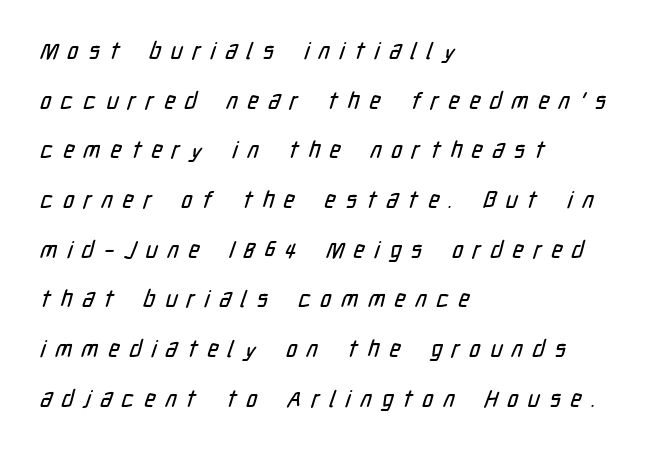
{"underline": "no", "align": "left", "line_spacing": "loose", "line_spacing_ratio": 2.16, "letter_spacing": "wide", "letter_spacing_em": 0.43, "glyph_px": 23}
